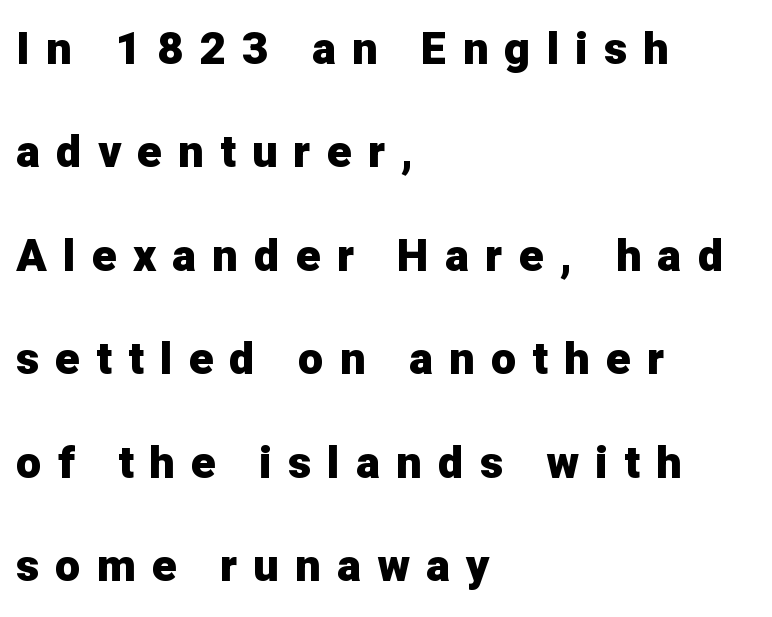
The image shows 45 px heavy sans-serif type, upright; set left-aligned, loose line spacing (2.3x), unusually wide letter spacing (+0.36 em), not underlined; low stroke contrast and a medium x-height.
